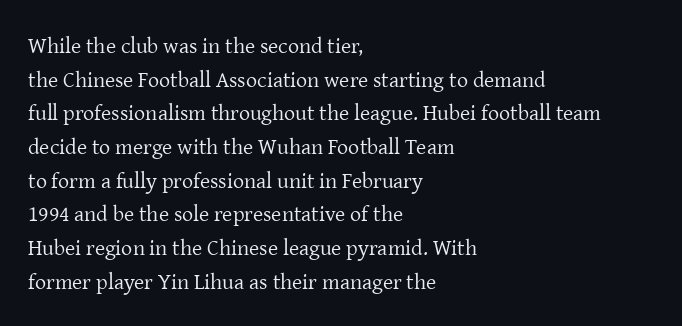
The image shows 22 px text type, upright; set left-aligned, normal line spacing (1.53x), normal letter spacing, not underlined.
